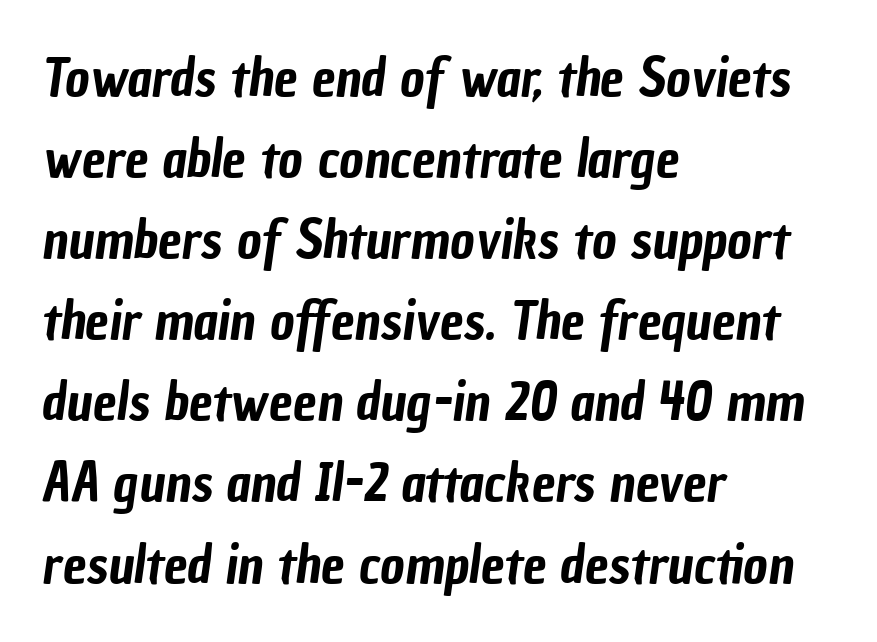
The image shows 53 px condensed sans-serif type; set left-aligned, normal line spacing (1.53x), normal letter spacing, not underlined; low stroke contrast and a medium x-height.
